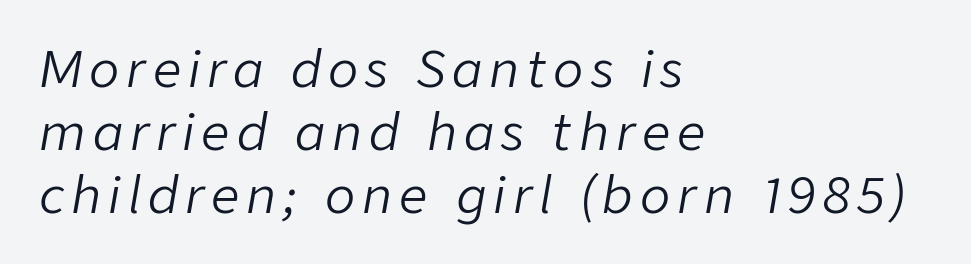
Q: Is the text bold? A: No.
Q: Is the text italic (slanted)? A: Yes, it leans right by about 9 degrees.
Q: Is the text underlined? A: No.
Q: How is the paragraph aligned? A: Left-aligned.
Q: Is the spacing between lines tight, normal or loose? A: Normal.
Q: Width (condensed, normal, or wide)? A: Normal.
Q: Stroke contrast? A: Low.
Q: x-height? A: Medium.
Q: Monospaced? A: No.
